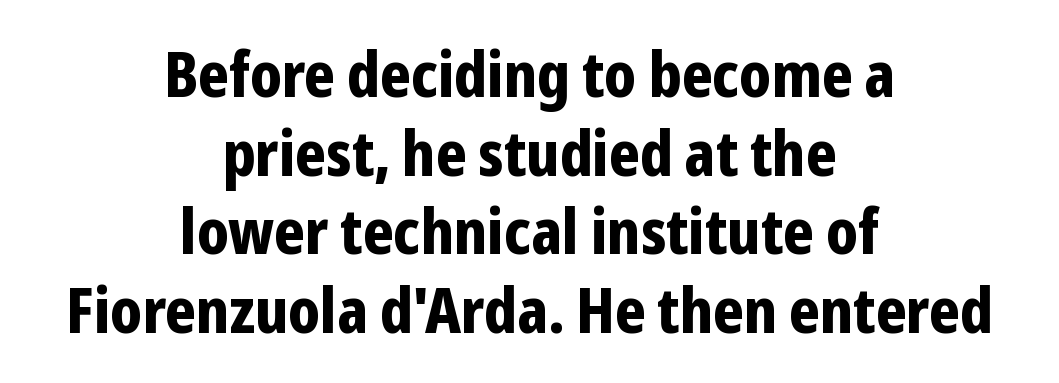
{"serif": "no", "italic": "no", "bold": "yes", "weight": "bold", "width": "condensed", "stroke_contrast": "low", "x_height": "medium", "monospaced": "no", "underline": "no", "align": "center", "line_spacing": "normal", "line_spacing_ratio": 1.27, "letter_spacing": "normal", "letter_spacing_em": 0.0, "glyph_px": 62}
